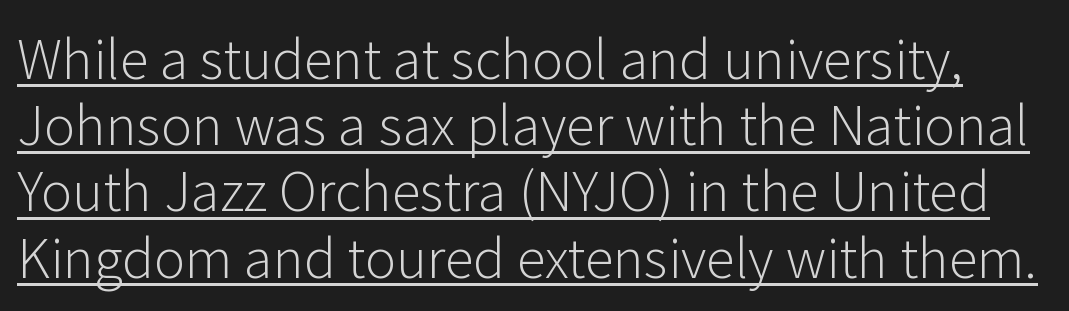
The image shows 53 px light sans-serif type, upright; set normal line spacing (1.25x), normal letter spacing, underlined; low stroke contrast and a medium x-height.
